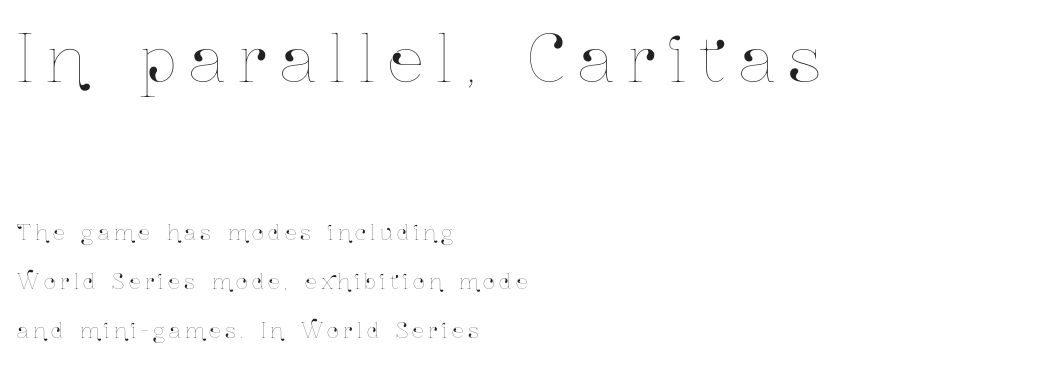
{"italic": "no", "width": "condensed", "stroke_contrast": "low", "x_height": "medium", "monospaced": "no", "underline": "no", "align": "left", "line_spacing": "loose", "line_spacing_ratio": 2.34, "letter_spacing": "wide", "letter_spacing_em": 0.21, "larger_block": "first", "size_ratio": 3.05, "glyph_px": 64}
